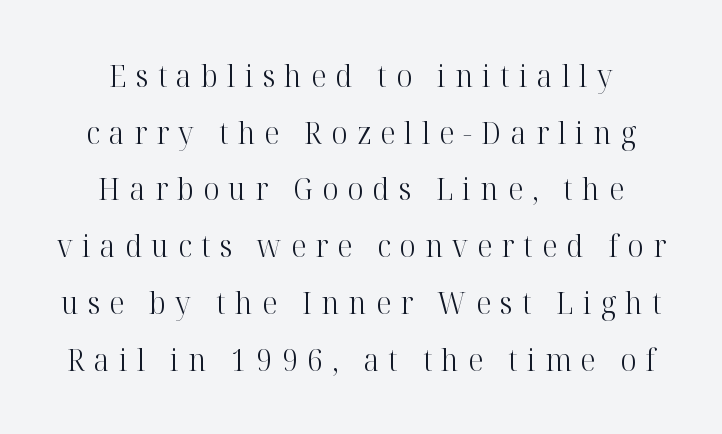
Q: Is the text bold? A: No.
Q: Is the text italic (slanted)? A: No, it is upright.
Q: Is the typeface a serif or a sans-serif typeface? A: Serif.
Q: Is the text underlined? A: No.
Q: Is the spacing between letters normal or unusually wide? A: Unusually wide.
Q: Width (condensed, normal, or wide)? A: Normal.
Q: Stroke contrast? A: High.
Q: x-height? A: Medium.
Q: Monospaced? A: No.
